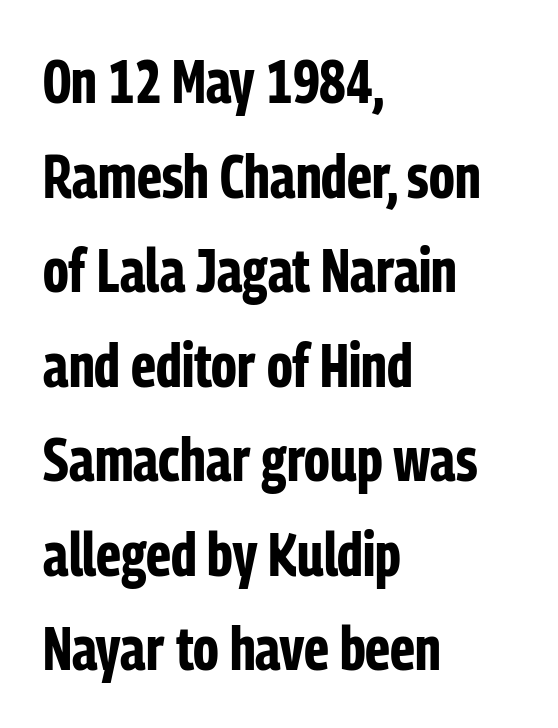
Q: Is the text bold? A: Yes.
Q: Is the text italic (slanted)? A: No, it is upright.
Q: Is the typeface a serif or a sans-serif typeface? A: Sans-serif.
Q: Is the text underlined? A: No.
Q: How is the paragraph aligned? A: Left-aligned.
Q: Is the spacing between letters normal or unusually wide? A: Normal.
Q: Is the spacing between lines tight, normal or loose? A: Normal.
Q: Width (condensed, normal, or wide)? A: Condensed.
Q: Stroke contrast? A: Low.
Q: x-height? A: Medium.
Q: Monospaced? A: No.
